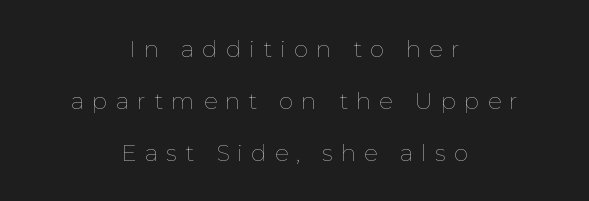
No italicization has been applied; the sample stays upright. Words float on clear page, feet unadorned. Interline gaps are noticeably wide in this sample. Someone cranked the tracking dial way up on this one. A quiet, ordinary-to-light weight characterises the typeface.
